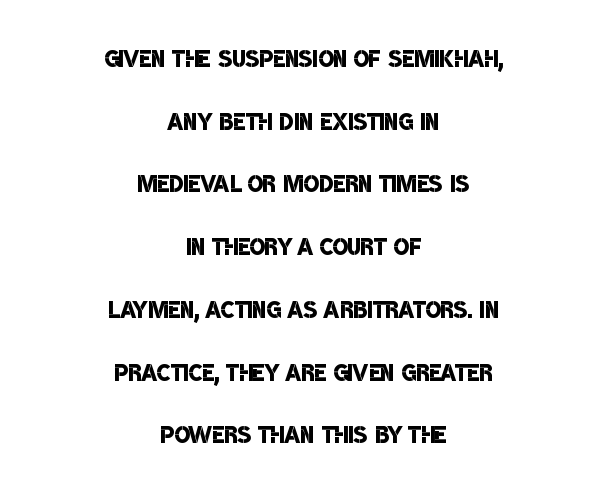
Q: Is the text bold? A: Semi-bold.
Q: Is the typeface a serif or a sans-serif typeface? A: Sans-serif.
Q: Is the text underlined? A: No.
Q: How is the paragraph aligned? A: Centered.
Q: Is the spacing between letters normal or unusually wide? A: Normal.
Q: Is the spacing between lines tight, normal or loose? A: Loose.
Q: Width (condensed, normal, or wide)? A: Condensed.
Q: Stroke contrast? A: Low.
Q: x-height? A: Large.
Q: Monospaced? A: No.
